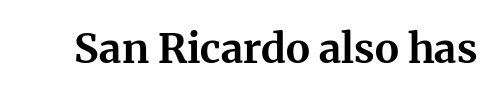
Q: Is the text bold? A: Yes.
Q: Is the text italic (slanted)? A: No, it is upright.
Q: Is the typeface a serif or a sans-serif typeface? A: Serif.
Q: Is the text underlined? A: No.
Q: Is the spacing between letters normal or unusually wide? A: Normal.
Q: Width (condensed, normal, or wide)? A: Normal.
Q: Stroke contrast? A: Medium.
Q: x-height? A: Medium.
Q: Monospaced? A: No.
